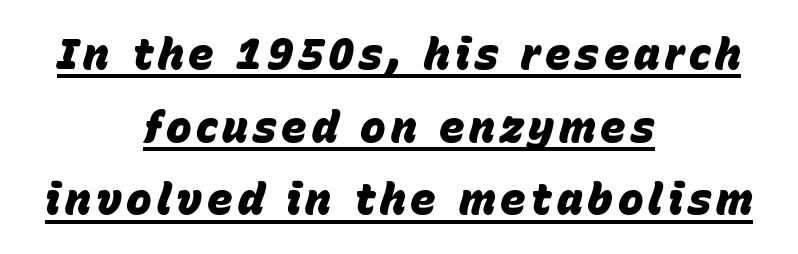
Q: Is the text bold? A: Yes.
Q: Is the text italic (slanted)? A: Yes, it leans right by about 15 degrees.
Q: Is the text underlined? A: Yes.
Q: How is the paragraph aligned? A: Centered.
Q: Is the spacing between lines tight, normal or loose? A: Normal.
Q: Width (condensed, normal, or wide)? A: Normal.
Q: Stroke contrast? A: Low.
Q: x-height? A: Large.
Q: Monospaced? A: No.
